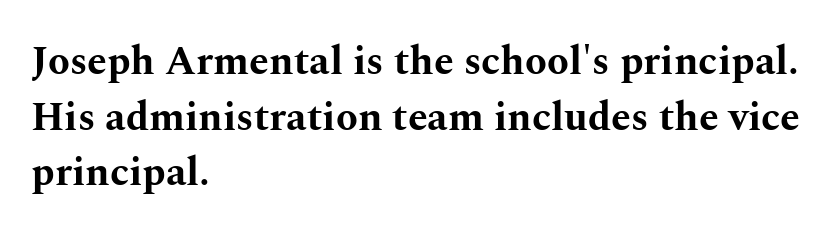
Q: Is the text bold? A: Yes.
Q: Is the text italic (slanted)? A: No, it is upright.
Q: Is the typeface a serif or a sans-serif typeface? A: Serif.
Q: Is the text underlined? A: No.
Q: How is the paragraph aligned? A: Left-aligned.
Q: Is the spacing between letters normal or unusually wide? A: Normal.
Q: Is the spacing between lines tight, normal or loose? A: Normal.
Q: Width (condensed, normal, or wide)? A: Wide.
Q: Stroke contrast? A: Medium.
Q: x-height? A: Medium.
Q: Monospaced? A: No.
